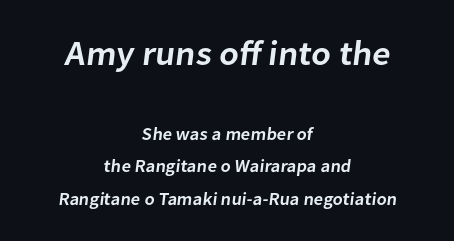
Reading top to bottom, the characters get smaller at the block break. A semibold gives these letters moderate extra thickness, short of bold. Compared with a flush-left layout, this one balances lines on the center instead. Tracking value appears to be zero — textbook default spacing. Think of a printed novel: that variable character pitch is what you see here. The rendering shows plain stroke endings on the letterforms — a sans-serif design.
